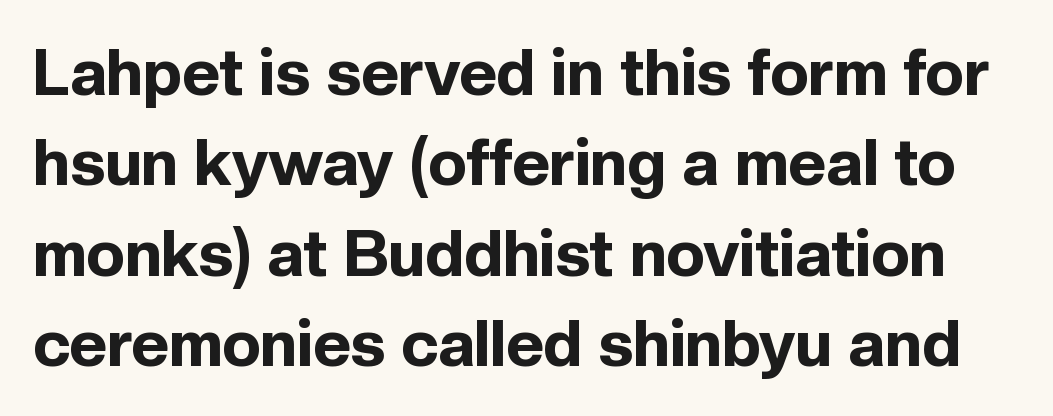
Q: Is the text bold? A: Yes.
Q: Is the text italic (slanted)? A: No, it is upright.
Q: Is the typeface a serif or a sans-serif typeface? A: Sans-serif.
Q: Is the text underlined? A: No.
Q: Is the spacing between letters normal or unusually wide? A: Normal.
Q: Is the spacing between lines tight, normal or loose? A: Normal.
Q: Width (condensed, normal, or wide)? A: Normal.
Q: x-height? A: Medium.
Q: Monospaced? A: No.
